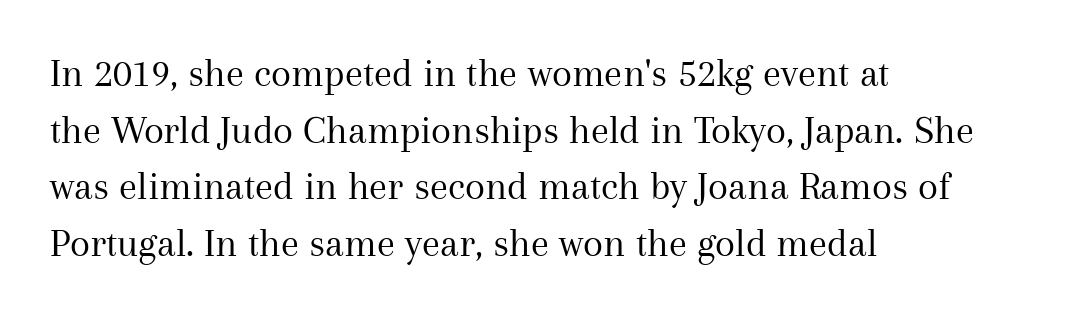
Small tapered or slab feet sit at the stroke ends, so this counts as serif. Weight: regular or lighter. This is roman type, the default non-slanted kind. How are the letters spaced? Ordinarily, with no added tracking.
